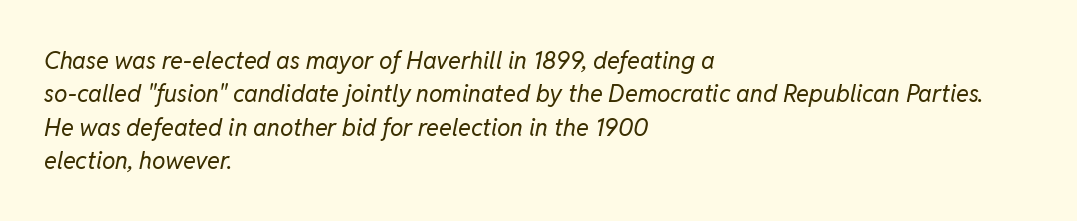
Bare-footed words on every line. What stands out about the letter spacing? Nothing — it is the standard amount. A typesetter would mark this as italic. These lines sit exactly where default settings would place them. Line starts are locked; line ends wander. Weight class: somewhere from thin through regular.
